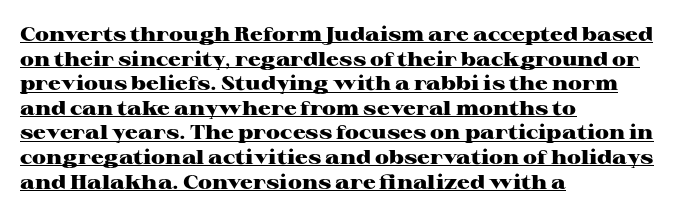
The image shows 20 px bold type, upright; set left-aligned, line spacing 1.23x, normal letter spacing, underlined.
